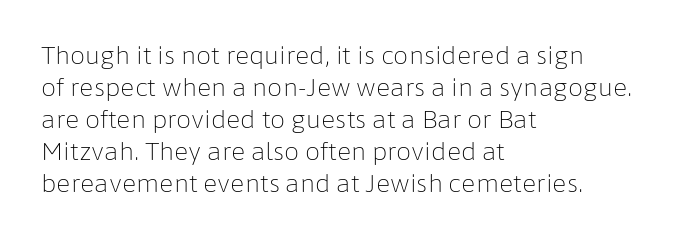
Q: Is the text bold? A: No.
Q: Is the text italic (slanted)? A: No, it is upright.
Q: Is the text underlined? A: No.
Q: How is the paragraph aligned? A: Left-aligned.
Q: Is the spacing between letters normal or unusually wide? A: Normal.
Q: Is the spacing between lines tight, normal or loose? A: Normal.
